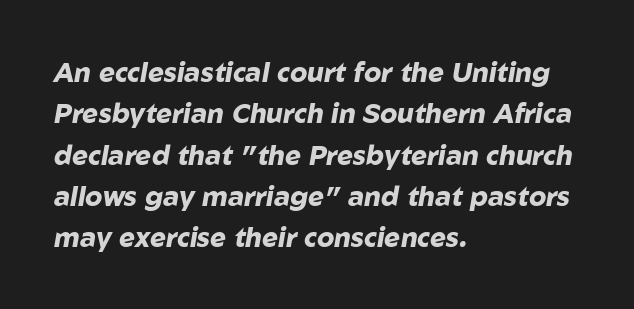
{"italic": "yes", "lean": "right", "slant_degrees": 10, "bold": "yes", "underline": "no", "align": "left", "line_spacing": "normal", "line_spacing_ratio": 1.53, "letter_spacing": "normal", "letter_spacing_em": 0.0, "glyph_px": 27}
